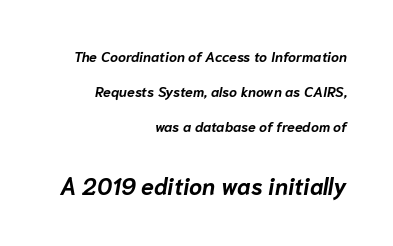
The image shows 23 px bold type, italic (leaning right); set right-aligned, loose line spacing (2.49x), normal letter spacing, not underlined; the second (bottom) block is 1.64x larger.
